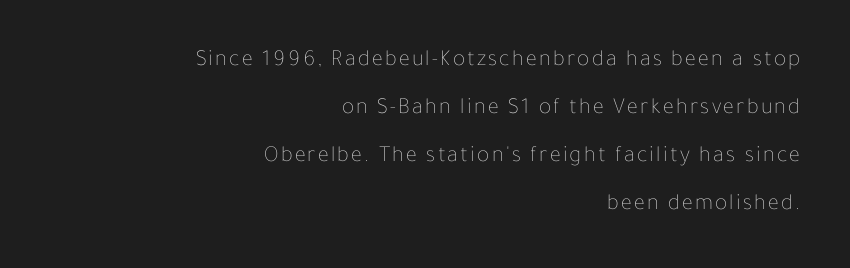
{"italic": "no", "bold": "no", "underline": "no", "align": "right", "line_spacing": "loose", "line_spacing_ratio": 2.08, "glyph_px": 23}
